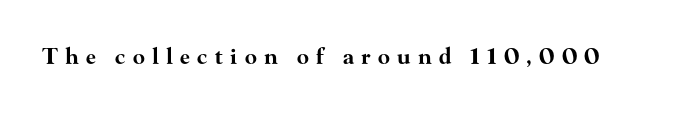
The image shows 22 px bold type, upright; set unusually wide letter spacing (+0.33 em), not underlined.
